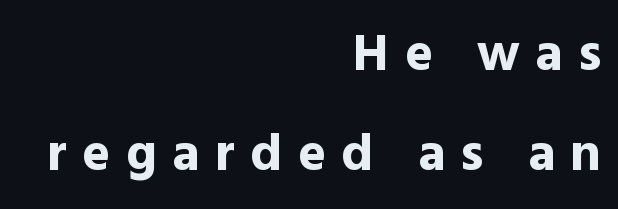
{"serif": "no", "italic": "no", "bold": "yes", "weight": "bold", "width": "normal", "x_height": "medium", "monospaced": "no", "underline": "no", "align": "right", "line_spacing_ratio": 1.88, "letter_spacing": "wide", "letter_spacing_em": 0.29, "glyph_px": 53}
